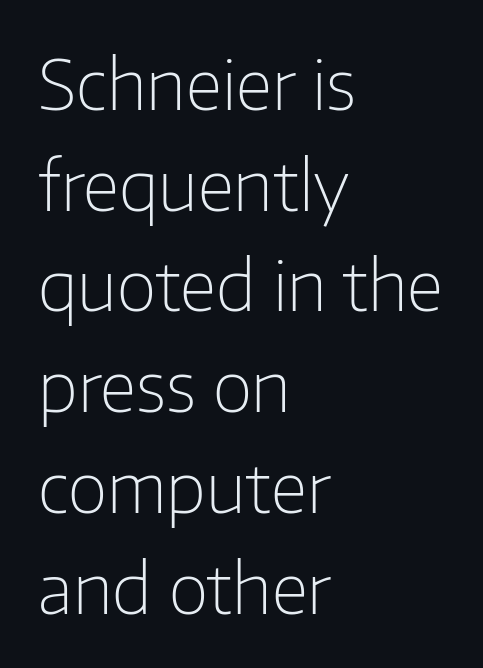
Q: Is the text bold? A: No.
Q: Is the text italic (slanted)? A: No, it is upright.
Q: Is the typeface a serif or a sans-serif typeface? A: Sans-serif.
Q: Is the text underlined? A: No.
Q: How is the paragraph aligned? A: Left-aligned.
Q: Is the spacing between letters normal or unusually wide? A: Normal.
Q: Is the spacing between lines tight, normal or loose? A: Normal.
Q: Width (condensed, normal, or wide)? A: Normal.
Q: Stroke contrast? A: Low.
Q: x-height? A: Medium.
Q: Monospaced? A: No.
